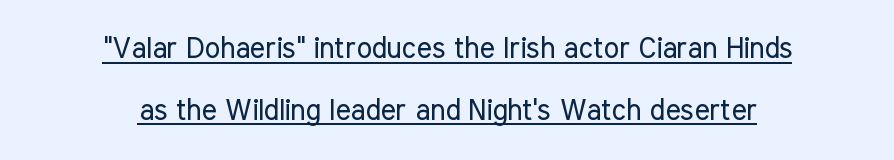
{"serif": "no", "italic": "no", "bold": "no", "weight": "regular", "width": "condensed", "stroke_contrast": "low", "x_height": "medium", "monospaced": "no", "underline": "yes", "align": "center", "line_spacing": "loose", "line_spacing_ratio": 2.13, "letter_spacing": "normal", "letter_spacing_em": 0.0, "glyph_px": 29}
